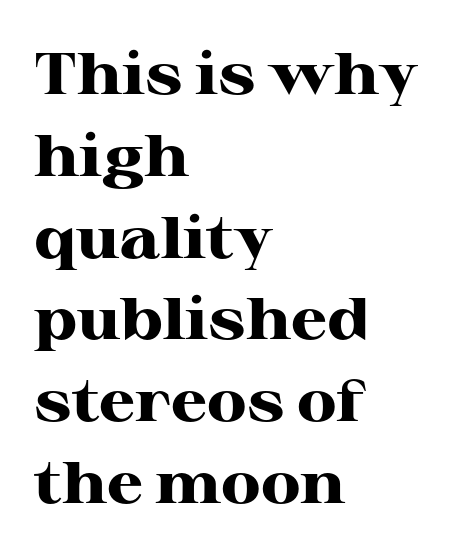
The image shows 58 px heavy, wide serif type, upright; set left-aligned, normal line spacing (1.41x), normal letter spacing, not underlined; high stroke contrast and a medium x-height.
